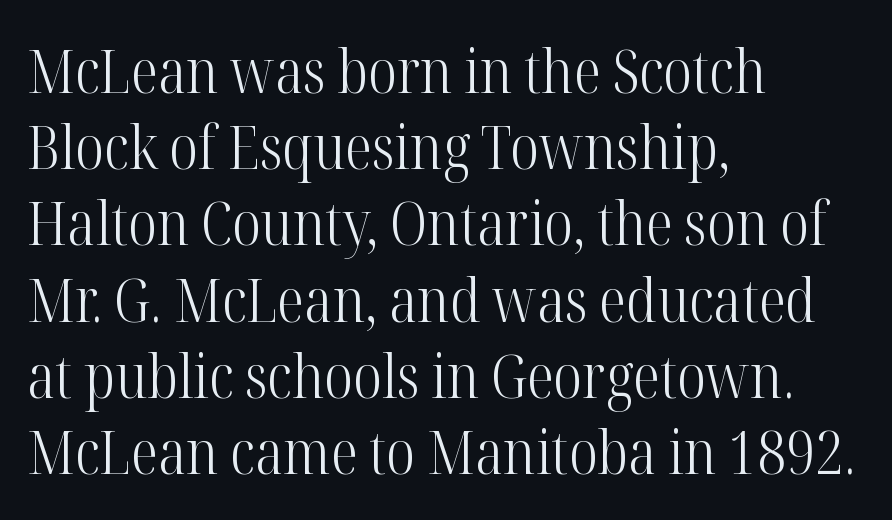
{"serif": "yes", "italic": "no", "bold": "no", "weight": "light", "width": "condensed", "stroke_contrast": "high", "x_height": "medium", "monospaced": "no", "underline": "no", "align": "left", "line_spacing": "normal", "line_spacing_ratio": 1.25, "letter_spacing": "normal", "letter_spacing_em": 0.0, "glyph_px": 61}
